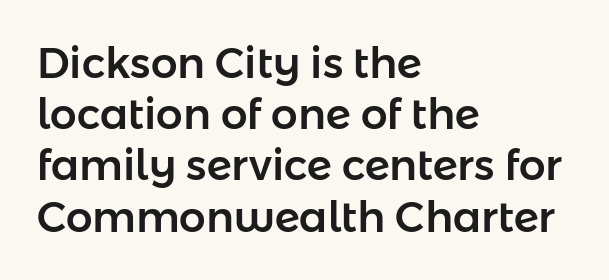
{"serif": "no", "italic": "no", "width": "normal", "stroke_contrast": "low", "x_height": "medium", "monospaced": "no", "underline": "no", "align": "left", "line_spacing_ratio": 1.22, "letter_spacing": "normal", "letter_spacing_em": 0.0, "glyph_px": 42}
